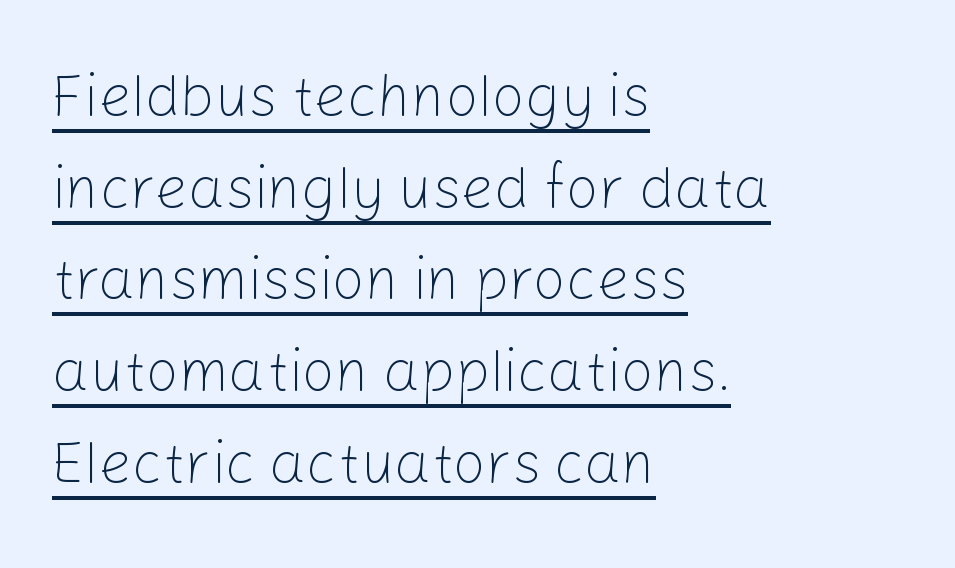
Q: Is the text bold? A: No.
Q: Is the text italic (slanted)? A: No, it is upright.
Q: Is the typeface a serif or a sans-serif typeface? A: Sans-serif.
Q: Is the text underlined? A: Yes.
Q: How is the paragraph aligned? A: Left-aligned.
Q: Is the spacing between letters normal or unusually wide? A: Normal.
Q: Is the spacing between lines tight, normal or loose? A: Normal.
Q: Width (condensed, normal, or wide)? A: Normal.
Q: Stroke contrast? A: Low.
Q: x-height? A: Medium.
Q: Monospaced? A: No.
